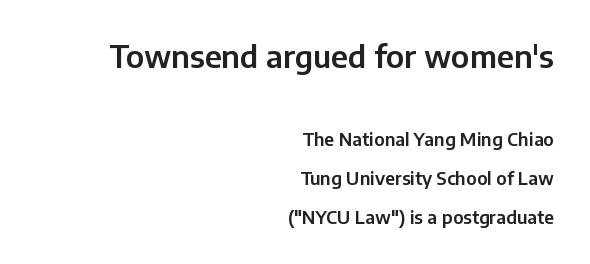
Italic? Not at all — the glyphs are vertical. Students, observe: this is what heavily led, spacious text looks like. The more generous point size was reserved for the upper chunk. This sample uses plain, unmodified letter spacing. Every row of glyphs terminates at an identical x-position on the right. In terms of letterform style, serifs are entirely absent.
